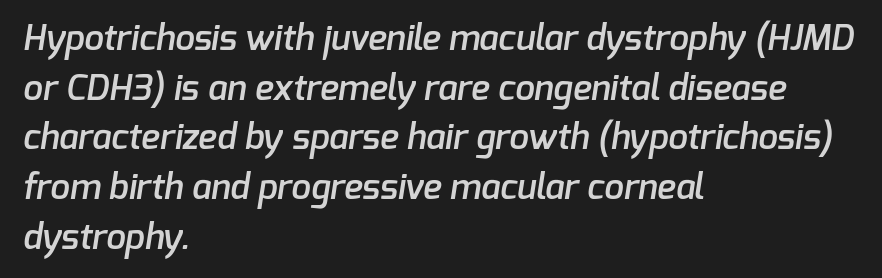
Do the characters align in a grid? No, the font is proportional. Observe the ordinary spacing: letters are neighbours, not strangers. These lines carry some extra weight — a demibold, not a full bold. This sample is left-justified, so line endings fall wherever the words run out.
